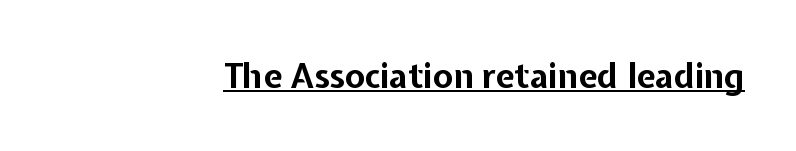
Plenty of ink on the page — the face is bold. Looks like regular typesetting: each glyph gets only the width it needs. Standard letterfit; no display-style spreading of the glyphs. Ordinary non-slanted type is in use. Underlining? Definitely there. The designer went with a sans here, leaving each stem footless.
